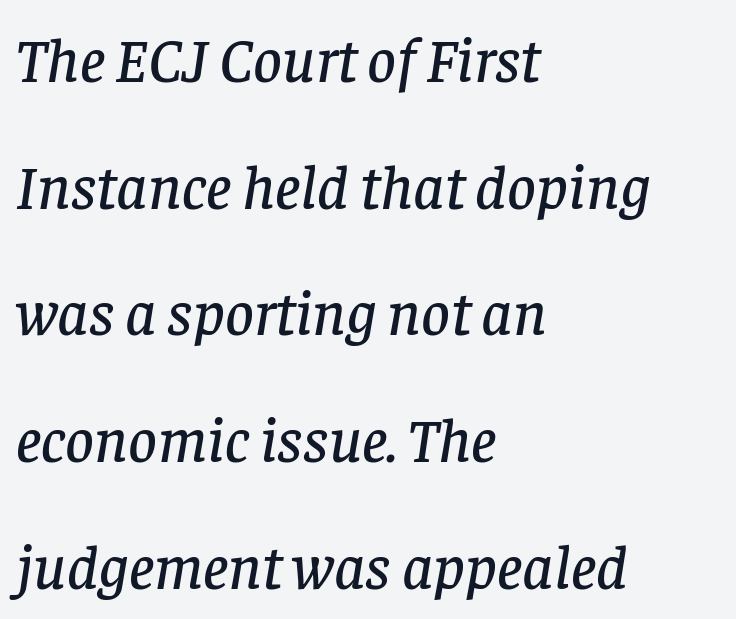
The image shows 63 px serif type, italic (leaning right); set left-aligned, loose line spacing (2.01x), normal letter spacing, not underlined; low stroke contrast and a large x-height.
